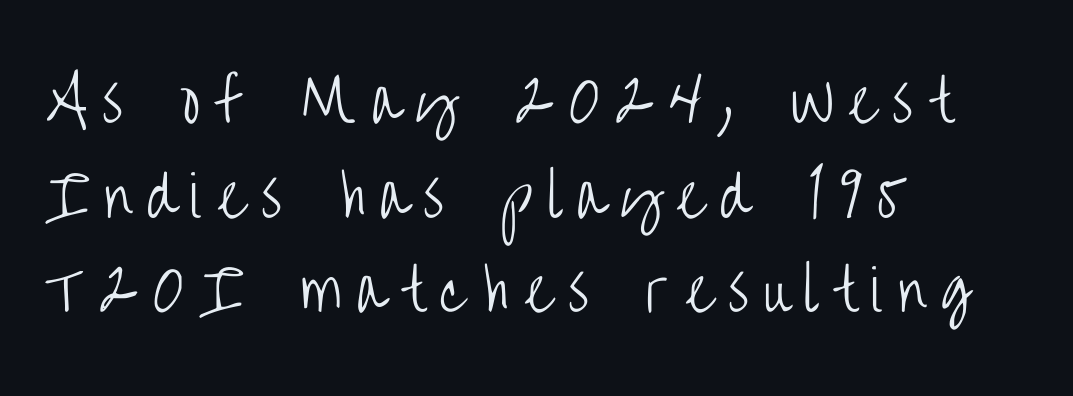
{"serif": "no", "italic": "no", "bold": "no", "weight": "light", "width": "condensed", "stroke_contrast": "low", "x_height": "large", "monospaced": "no", "underline": "no", "align": "left", "line_spacing": "normal", "line_spacing_ratio": 1.69, "letter_spacing": "wide", "letter_spacing_em": 0.27, "glyph_px": 56}
